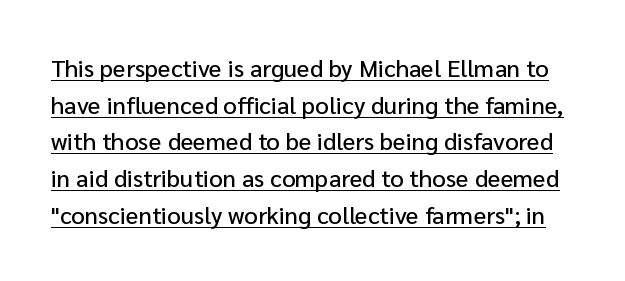
The image shows 24 px text type, upright; set normal line spacing (1.53x), normal letter spacing, underlined.
